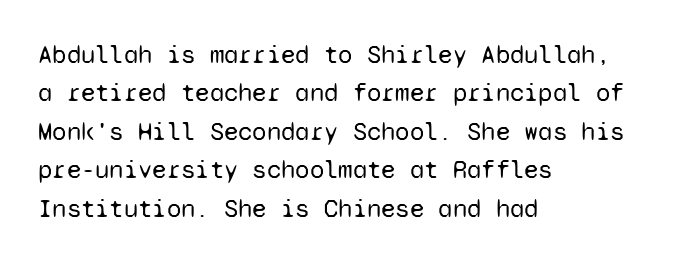
Leftover space on each line is placed entirely after the last word. The font sits on the lighter half of the weight spectrum, regular included. Here the glyphs are tracked normally, forming tight word shapes. Evenly set lines give the paragraph a standard silhouette. The area under the type is left untouched. The letters stand upright; this is a roman face.
